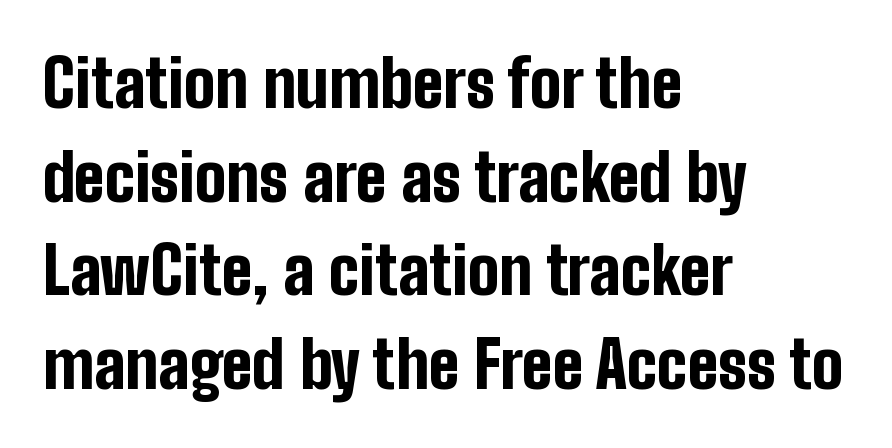
A typesetter would call this zero additional tracking. These lines are rendered in a variable-pitch font. Rows of type keep a routine distance in the vertical direction. This is sans-serif lettering, the kind often seen on screens and signage.
